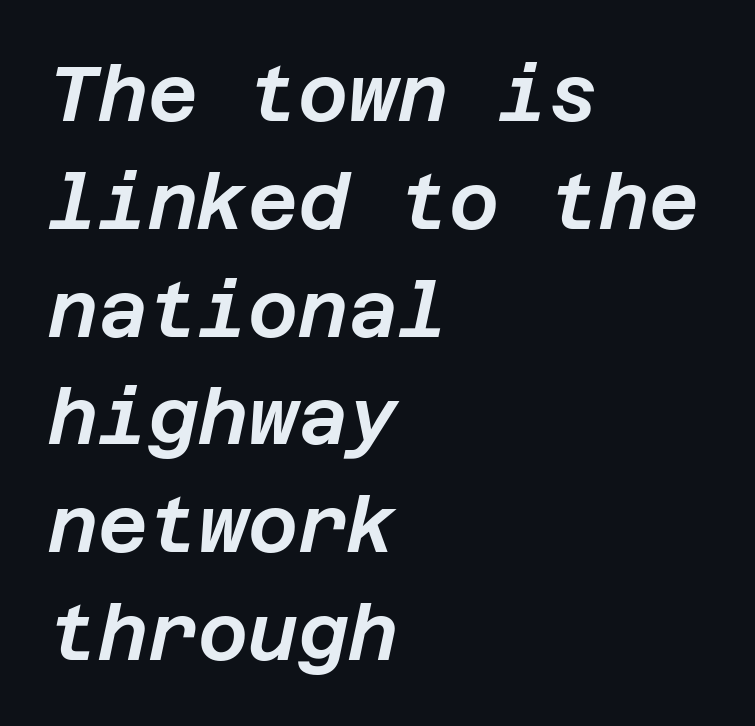
The image shows 77 px text type, italic (leaning right); set left-aligned, normal line spacing (1.4x), normal letter spacing, not underlined; low stroke contrast and a large x-height.
